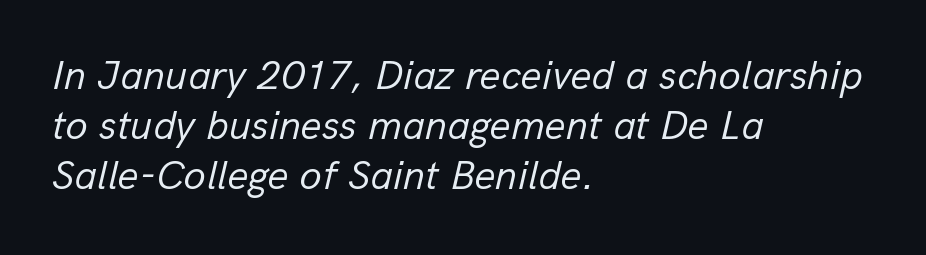
Q: Is the text bold? A: No.
Q: Is the text italic (slanted)? A: Yes, it leans right by about 13 degrees.
Q: Is the text underlined? A: No.
Q: How is the paragraph aligned? A: Left-aligned.
Q: Is the spacing between letters normal or unusually wide? A: Normal.
Q: Width (condensed, normal, or wide)? A: Normal.
Q: Stroke contrast? A: Low.
Q: x-height? A: Medium.
Q: Monospaced? A: No.
